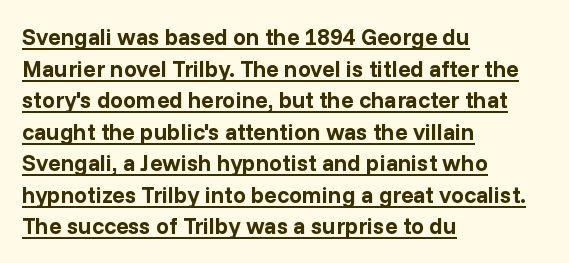
Q: Is the text bold? A: Yes.
Q: Is the text italic (slanted)? A: No, it is upright.
Q: Is the text underlined? A: Yes.
Q: How is the paragraph aligned? A: Left-aligned.
Q: Is the spacing between letters normal or unusually wide? A: Normal.
Q: Is the spacing between lines tight, normal or loose? A: Normal.
